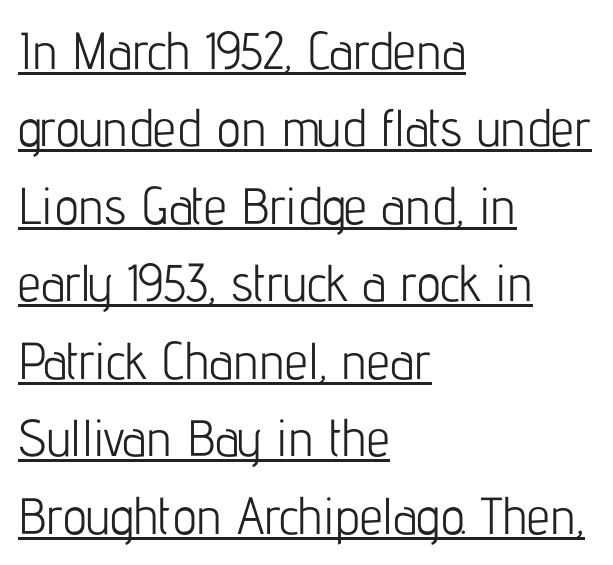
Typeset ragged right — the left edge is the straight one. Heft: none added — not bold. Each letter keeps its own natural width here, so spacing adapts to shape. Caption: lettering with a line underneath. This sample uses an upright cut, with every glyph sitting square on the baseline. In terms of letterspacing, this is plain default setting.
